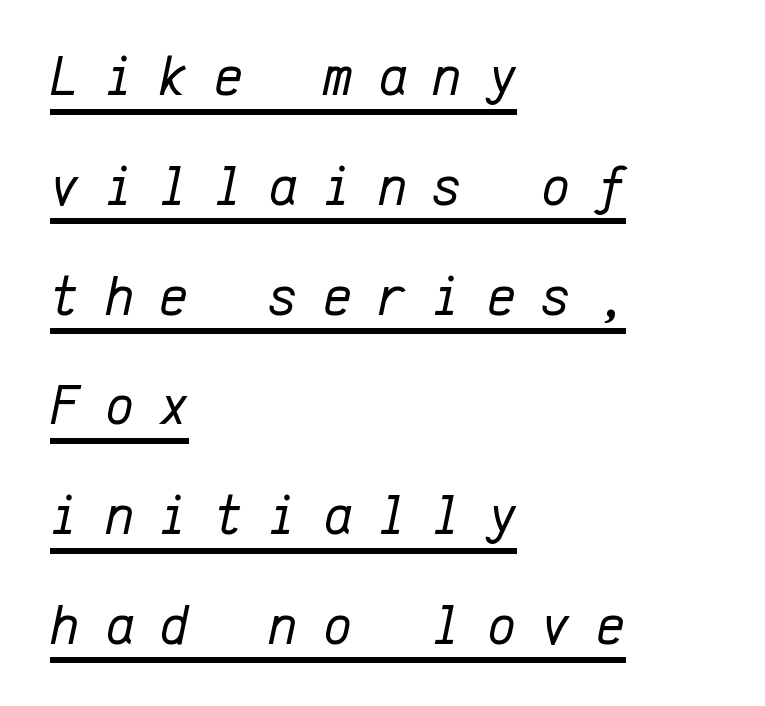
Q: Is the text bold? A: No.
Q: Is the text italic (slanted)? A: Yes, it leans right by about 12 degrees.
Q: Is the text underlined? A: Yes.
Q: How is the paragraph aligned? A: Left-aligned.
Q: Is the spacing between letters normal or unusually wide? A: Unusually wide.
Q: Is the spacing between lines tight, normal or loose? A: Loose.
Q: Width (condensed, normal, or wide)? A: Normal.
Q: Stroke contrast? A: Low.
Q: x-height? A: Medium.
Q: Monospaced? A: Yes.
